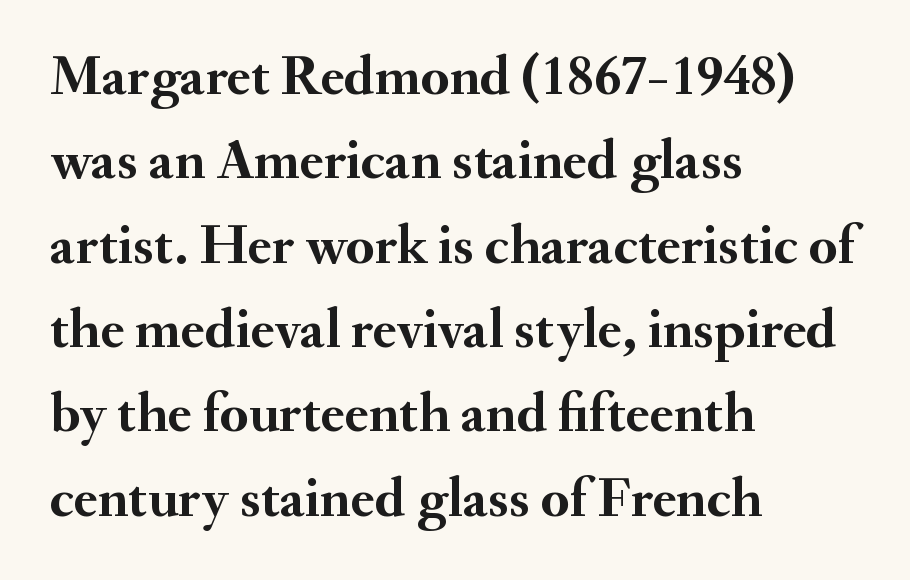
Q: Is the text bold? A: Yes.
Q: Is the text italic (slanted)? A: No, it is upright.
Q: Is the typeface a serif or a sans-serif typeface? A: Serif.
Q: Is the text underlined? A: No.
Q: How is the paragraph aligned? A: Left-aligned.
Q: Is the spacing between letters normal or unusually wide? A: Normal.
Q: Is the spacing between lines tight, normal or loose? A: Normal.
Q: Width (condensed, normal, or wide)? A: Normal.
Q: Stroke contrast? A: Medium.
Q: x-height? A: Small.
Q: Monospaced? A: No.
